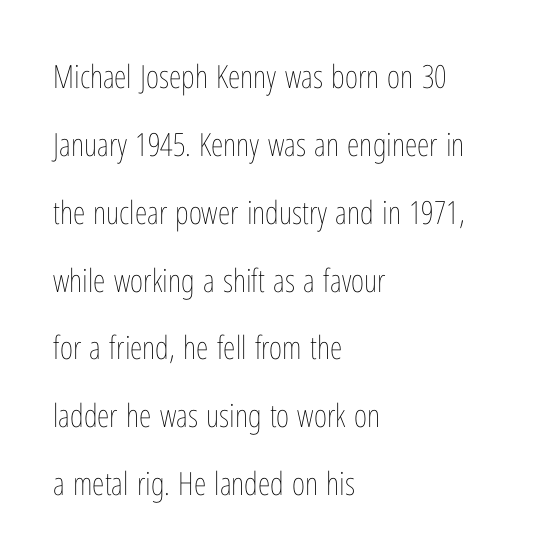
The image shows 32 px thin, condensed type, upright; set left-aligned, loose line spacing (2.12x), normal letter spacing, not underlined; low stroke contrast and a medium x-height.
